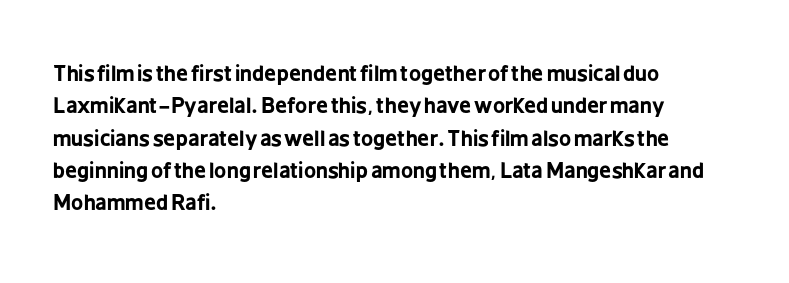
The image shows 21 px bold type, upright; set left-aligned, normal line spacing (1.54x), normal letter spacing, not underlined.
